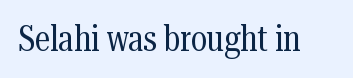
Is this a fixed-width face? No — the glyphs have proportional, varying widths. Unlike italic type, these characters show no tilt at all. The space beneath each line is pristine and unruled. The characters are drawn with everyday or finer stroke widths. The passage shown has conventional tracking throughout. This sample uses a serif face.
